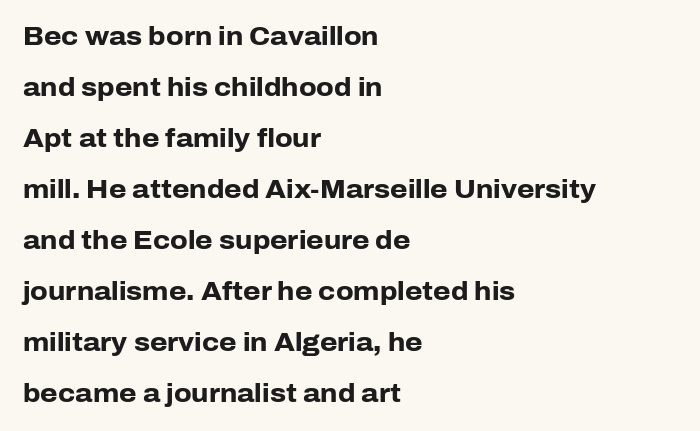
Q: Is the text bold? A: Yes.
Q: Is the text italic (slanted)? A: No, it is upright.
Q: Is the text underlined? A: No.
Q: How is the paragraph aligned? A: Left-aligned.
Q: Is the spacing between letters normal or unusually wide? A: Normal.
Q: Is the spacing between lines tight, normal or loose? A: Loose.
